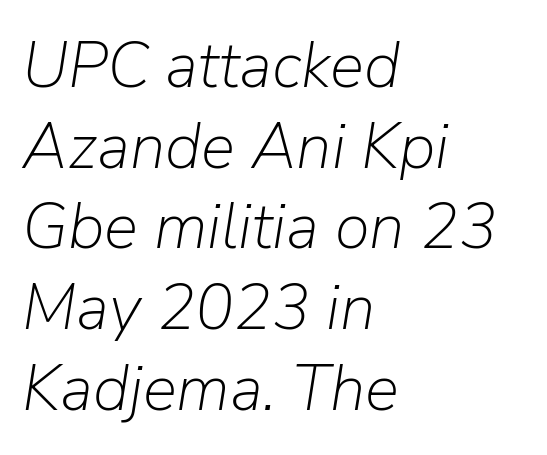
Leading matches the norm, producing a regular column. The line texture is even and compact thanks to regular tracking. The glyphs are unaccompanied by any horizontal stroke below them. Do the characters align in a grid? No, the font is proportional. Emphasis-style slanted type is in use.
